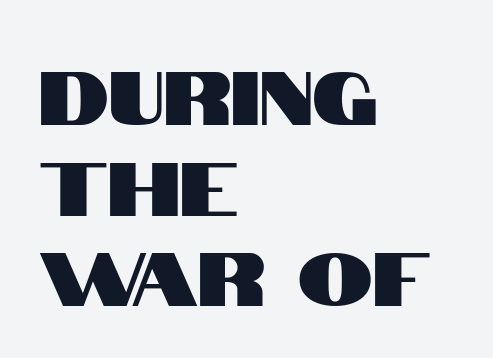
Q: Is the text italic (slanted)? A: No, it is upright.
Q: Is the typeface a serif or a sans-serif typeface? A: Sans-serif.
Q: Is the text underlined? A: No.
Q: How is the paragraph aligned? A: Left-aligned.
Q: Is the spacing between letters normal or unusually wide? A: Normal.
Q: Width (condensed, normal, or wide)? A: Condensed.
Q: Stroke contrast? A: High.
Q: x-height? A: Large.
Q: Monospaced? A: No.
